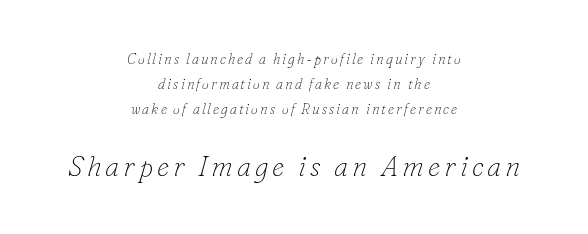
{"serif": "yes", "italic": "yes", "lean": "right", "slant_degrees": 16, "bold": "no", "weight": "thin", "width": "normal", "stroke_contrast": "low", "x_height": "small", "monospaced": "no", "underline": "no", "align": "center", "line_spacing_ratio": 1.8, "larger_block": "second", "size_ratio": 2.0, "glyph_px": 28}
